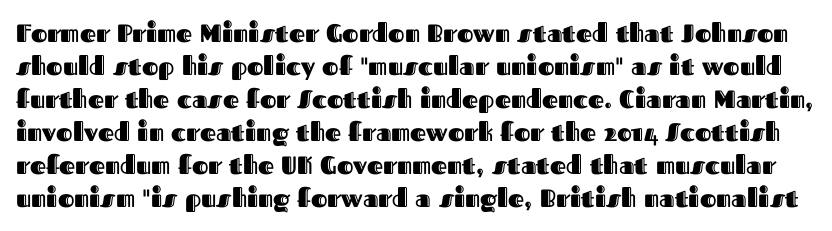
{"italic": "no", "underline": "no", "line_spacing": "normal", "line_spacing_ratio": 1.32, "letter_spacing": "normal", "letter_spacing_em": 0.0, "glyph_px": 25}
